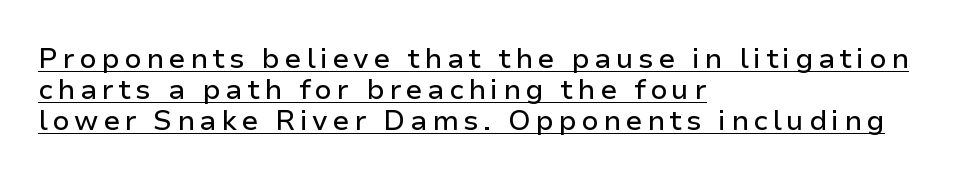
Look at the bottom of the vertical strokes: they stop flat, with no serifs. The lines in this sample share a left origin and differ only in where they stop. Is there an underline? Yes — a line sits under the letters. This sample has the flowing, uneven cadence of proportional lettering.
